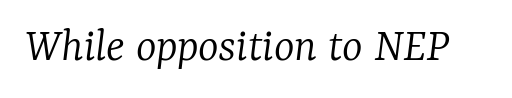
Is the letter spacing exaggerated? No — it looks like the ordinary default. This sample uses a serif face. The whole block is typeset with a tilt. Think standard paragraph weight, or any step lighter than that. Clear beneath every line of the passage.
